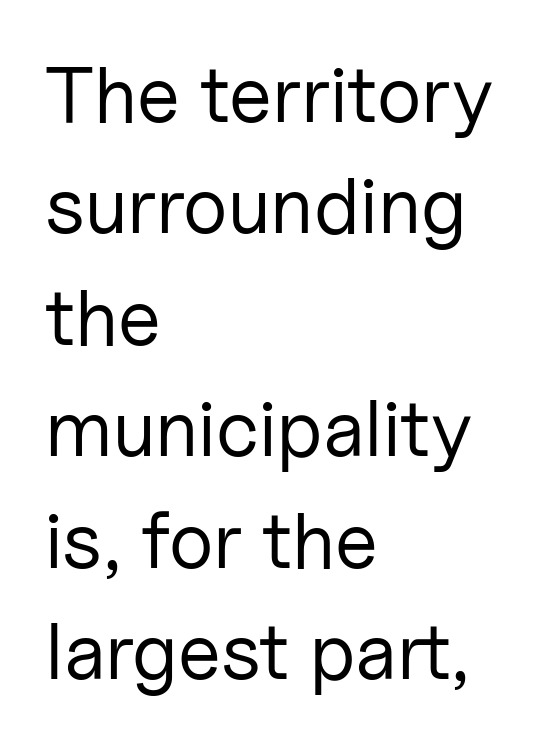
Q: Is the text bold? A: No.
Q: Is the text italic (slanted)? A: No, it is upright.
Q: Is the typeface a serif or a sans-serif typeface? A: Sans-serif.
Q: Is the text underlined? A: No.
Q: How is the paragraph aligned? A: Left-aligned.
Q: Is the spacing between letters normal or unusually wide? A: Normal.
Q: Is the spacing between lines tight, normal or loose? A: Normal.
Q: Width (condensed, normal, or wide)? A: Normal.
Q: Stroke contrast? A: Low.
Q: x-height? A: Medium.
Q: Monospaced? A: No.
